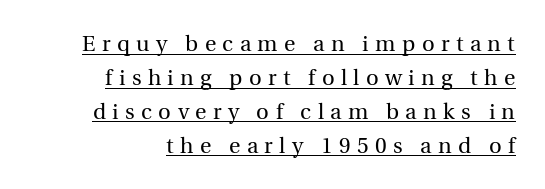
The lines are quadded right. Stems and bowls with no extra thickness — not bold. The passage shown is underscored from start to finish. Between one letter and the next there's a generous, obvious gap.
